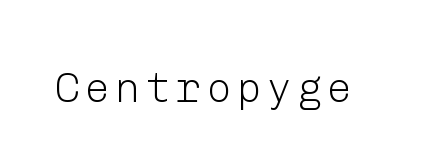
Q: Is the text bold? A: No.
Q: Is the text italic (slanted)? A: No, it is upright.
Q: Is the typeface a serif or a sans-serif typeface? A: Sans-serif.
Q: Is the text underlined? A: No.
Q: Width (condensed, normal, or wide)? A: Normal.
Q: Stroke contrast? A: Low.
Q: x-height? A: Medium.
